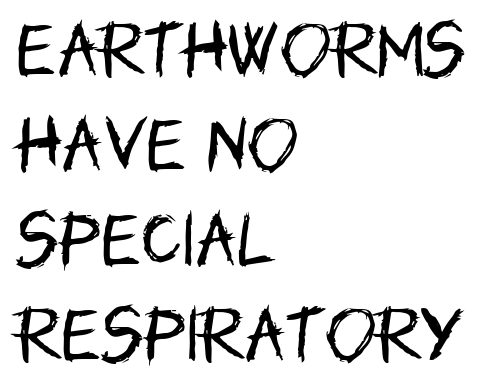
{"serif": "no", "italic": "no", "bold": "no", "weight": "regular", "width": "condensed", "stroke_contrast": "low", "x_height": "large", "monospaced": "no", "underline": "no", "align": "left", "line_spacing": "normal", "line_spacing_ratio": 1.56, "letter_spacing": "normal", "letter_spacing_em": 0.0, "glyph_px": 61}
